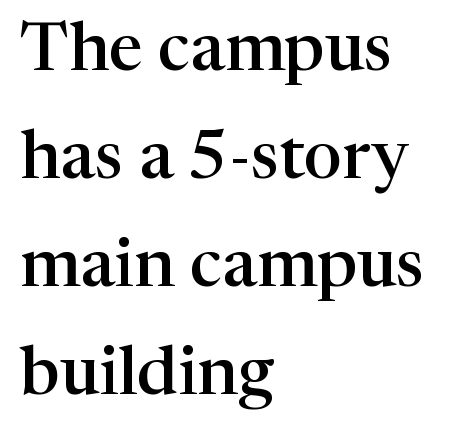
The image shows 68 px semibold serif type, upright; set left-aligned, normal line spacing (1.59x), normal letter spacing, not underlined; high stroke contrast and a medium x-height.
